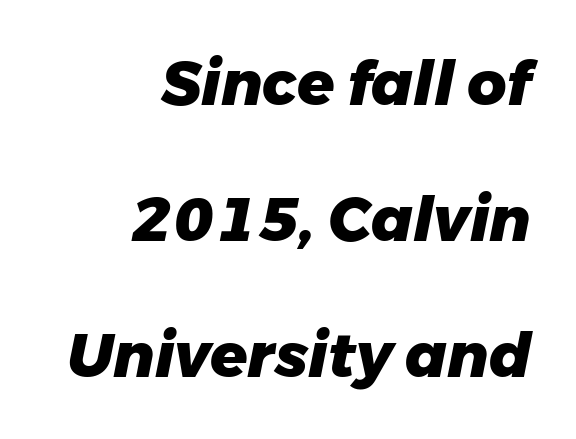
The image shows 61 px heavy type, italic (leaning right); set right-aligned, loose line spacing (2.23x), normal letter spacing, not underlined; low stroke contrast and a medium x-height.
